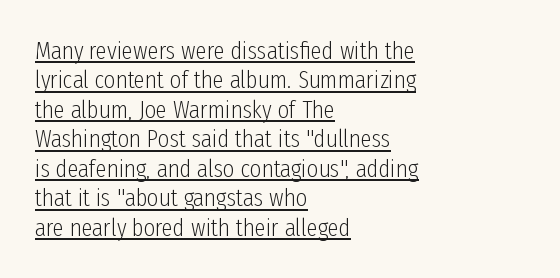
Q: Is the text bold? A: No.
Q: Is the text italic (slanted)? A: No, it is upright.
Q: Is the text underlined? A: Yes.
Q: How is the paragraph aligned? A: Left-aligned.
Q: Is the spacing between letters normal or unusually wide? A: Normal.
